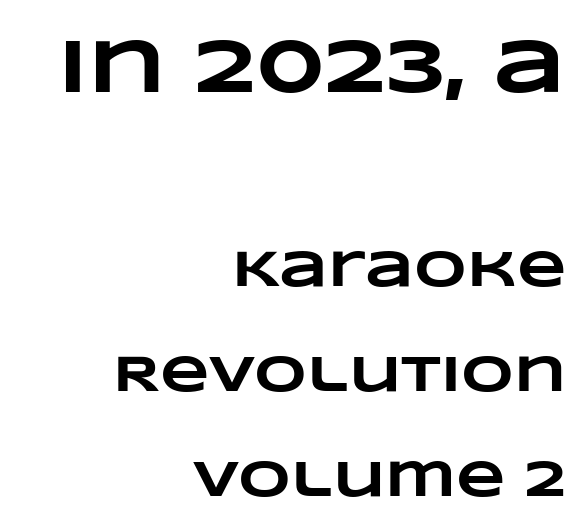
Q: Is the text bold? A: Yes.
Q: Is the text underlined? A: No.
Q: How is the paragraph aligned? A: Right-aligned.
Q: Is the spacing between letters normal or unusually wide? A: Normal.
Q: Is the spacing between lines tight, normal or loose? A: Loose.
Q: Which block of text is set in a larger size, the first (top) or the second (bottom)? A: The first (top) one.
Q: Width (condensed, normal, or wide)? A: Wide.
Q: Stroke contrast? A: Low.
Q: x-height? A: Large.
Q: Monospaced? A: No.
